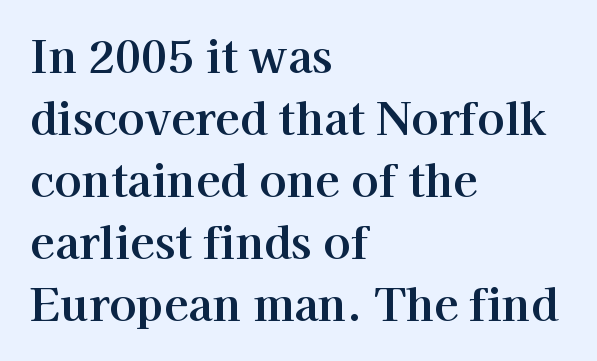
{"serif": "yes", "italic": "no", "width": "normal", "stroke_contrast": "high", "x_height": "medium", "monospaced": "no", "underline": "no", "align": "left", "line_spacing": "normal", "line_spacing_ratio": 1.38, "letter_spacing": "normal", "letter_spacing_em": 0.0, "glyph_px": 45}
